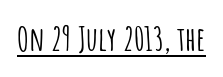
Q: Is the text italic (slanted)? A: No, it is upright.
Q: Is the typeface a serif or a sans-serif typeface? A: Sans-serif.
Q: Is the text underlined? A: Yes.
Q: Is the spacing between letters normal or unusually wide? A: Normal.
Q: Width (condensed, normal, or wide)? A: Condensed.
Q: Stroke contrast? A: Low.
Q: x-height? A: Large.
Q: Monospaced? A: No.
